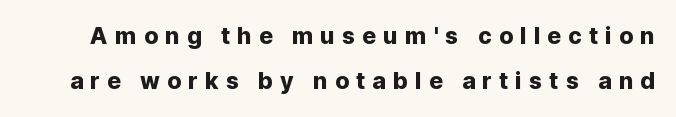
Descenders are the only things crossing below the line. In terms of letterspacing, this is a distinctly airy, spread setting. Posture: upright roman. Students, observe: this is what heavily led, spacious text looks like.
